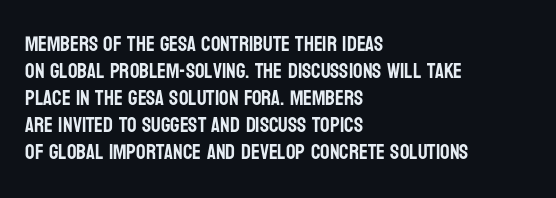
The image shows 21 px text type, upright; set left-aligned, normal line spacing (1.29x), normal letter spacing, not underlined.
